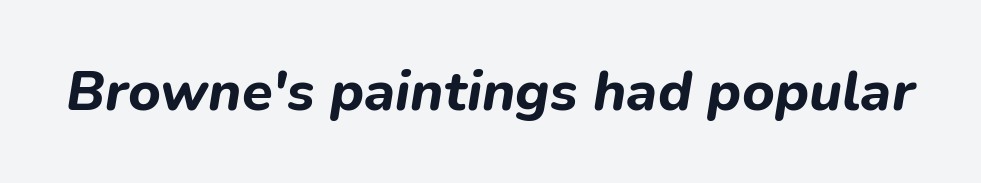
Q: Is the text bold? A: Yes.
Q: Is the text italic (slanted)? A: Yes, it leans right by about 9 degrees.
Q: Is the text underlined? A: No.
Q: Is the spacing between letters normal or unusually wide? A: Normal.
Q: Width (condensed, normal, or wide)? A: Normal.
Q: Stroke contrast? A: Low.
Q: x-height? A: Medium.
Q: Monospaced? A: No.
